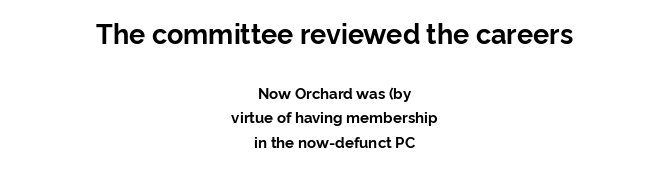
Q: Is the text bold? A: Yes.
Q: Is the text italic (slanted)? A: No, it is upright.
Q: Is the text underlined? A: No.
Q: How is the paragraph aligned? A: Centered.
Q: Is the spacing between letters normal or unusually wide? A: Normal.
Q: Is the spacing between lines tight, normal or loose? A: Normal.
Q: Which block of text is set in a larger size, the first (top) or the second (bottom)? A: The first (top) one.
